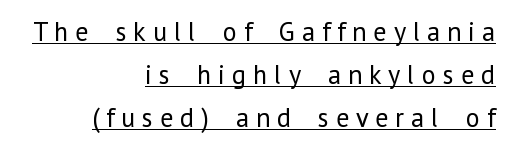
{"italic": "no", "bold": "no", "underline": "yes", "align": "right", "line_spacing": "normal", "line_spacing_ratio": 1.6, "letter_spacing": "wide", "letter_spacing_em": 0.25, "glyph_px": 27}
